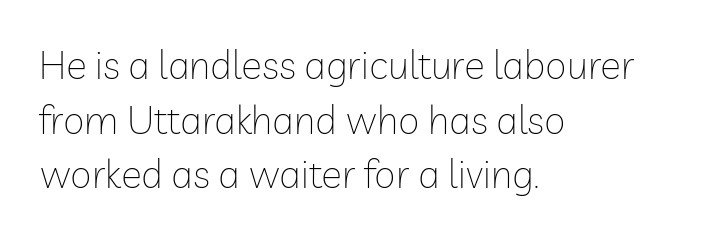
Q: Is the text bold? A: No.
Q: Is the text italic (slanted)? A: No, it is upright.
Q: Is the typeface a serif or a sans-serif typeface? A: Sans-serif.
Q: Is the text underlined? A: No.
Q: How is the paragraph aligned? A: Left-aligned.
Q: Is the spacing between letters normal or unusually wide? A: Normal.
Q: Is the spacing between lines tight, normal or loose? A: Normal.
Q: Width (condensed, normal, or wide)? A: Normal.
Q: Stroke contrast? A: Low.
Q: x-height? A: Medium.
Q: Monospaced? A: No.
